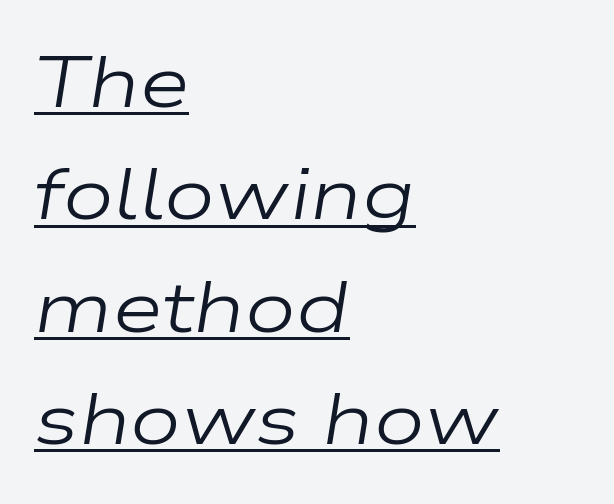
{"italic": "yes", "lean": "right", "slant_degrees": 9, "bold": "no", "weight": "regular", "width": "wide", "stroke_contrast": "low", "x_height": "medium", "monospaced": "no", "underline": "yes", "align": "left", "line_spacing": "normal", "line_spacing_ratio": 1.56, "letter_spacing": "normal", "letter_spacing_em": 0.0, "glyph_px": 72}
